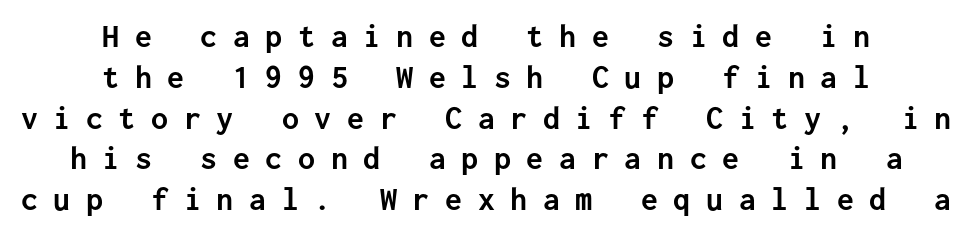
What weight is shown? A full bold with thick strokes. Serifs: no, the terminals of the letterforms are clean. Anything drawn beneath the words? Only blank space. A centered setting, common on invitations and titles, is used for this passage. The letters stand upright; this is a roman face. Think of a typewriter: that constant character pitch is what you see here.
